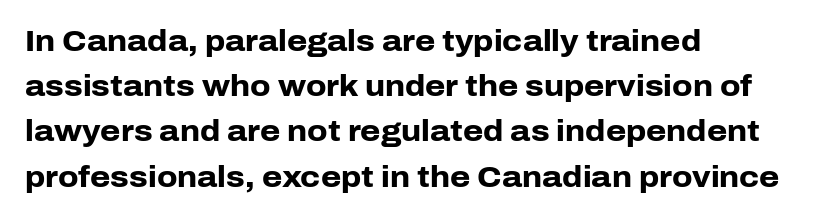
Leading matches the norm, producing a regular column. In CSS terms this would be text-align: left. Does the lettering tilt? It doesn't — this is upright. Unlike a traditional serif, this face leaves its strokes unadorned. These lines keep a tight, regular rhythm from letter to letter. The rendering uses a bold face; every stroke is thick and dark.
